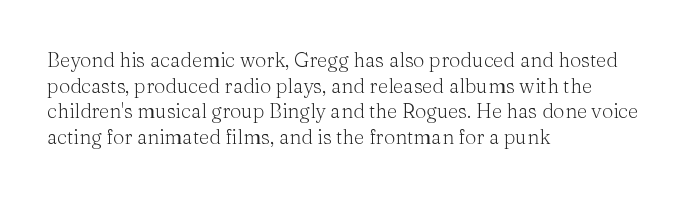
The image shows 20 px text type, upright; set left-aligned, normal line spacing (1.28x), normal letter spacing, not underlined.
